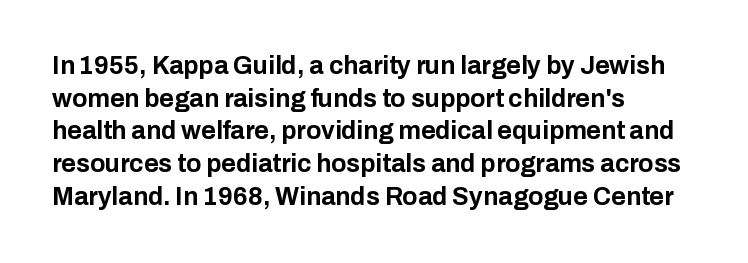
Q: Is the text bold? A: Yes.
Q: Is the text italic (slanted)? A: No, it is upright.
Q: Is the text underlined? A: No.
Q: How is the paragraph aligned? A: Left-aligned.
Q: Is the spacing between letters normal or unusually wide? A: Normal.
Q: Is the spacing between lines tight, normal or loose? A: Normal.
